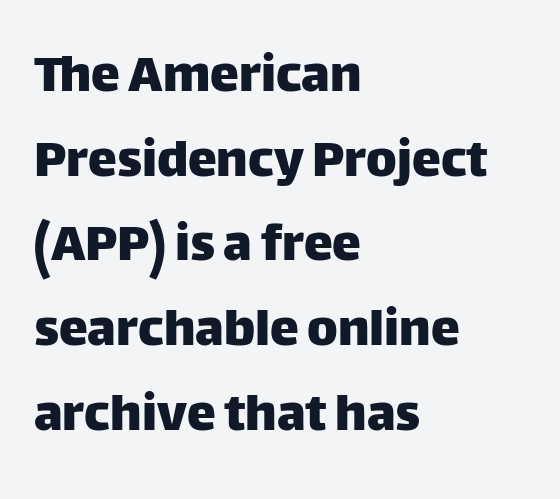
The image shows 58 px sans-serif type, upright; set left-aligned, normal line spacing (1.46x), normal letter spacing, not underlined; low stroke contrast and a large x-height.
